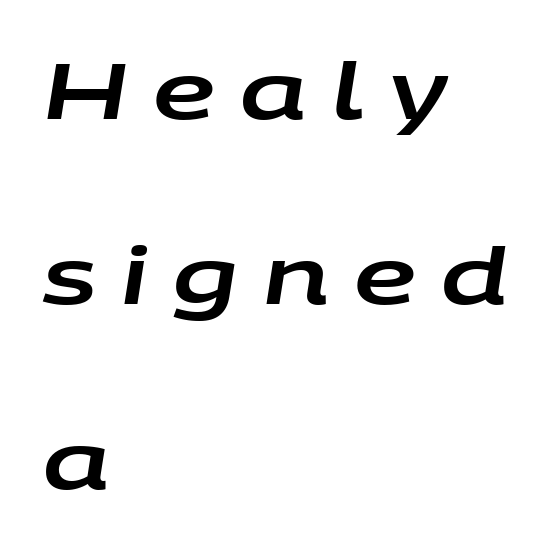
{"italic": "yes", "lean": "right", "slant_degrees": 9, "width": "wide", "stroke_contrast": "low", "x_height": "large", "monospaced": "no", "underline": "no", "align": "left", "line_spacing": "loose", "line_spacing_ratio": 2.37, "letter_spacing": "wide", "letter_spacing_em": 0.32, "glyph_px": 78}
